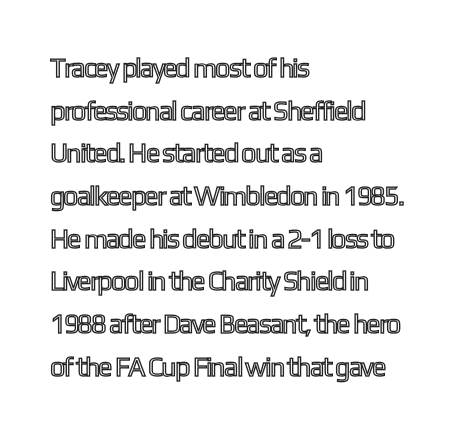
{"italic": "no", "underline": "no", "align": "left", "line_spacing": "normal", "line_spacing_ratio": 1.58, "letter_spacing": "normal", "letter_spacing_em": 0.0, "glyph_px": 27}
